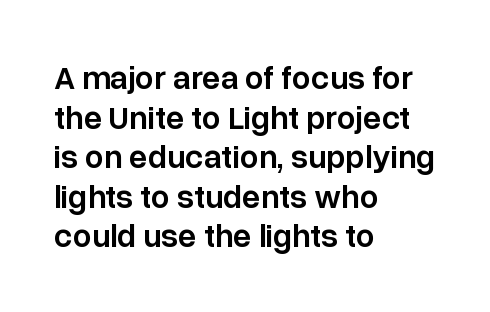
Left-aligned paragraph, ragged on the right. A typesetter would call this proportional, since set widths differ per character. As a designer I'd log this as weight 600, semibold. Stroke terminals: plain, sans-serif. Honestly, the letter spacing is just normal — you wouldn't notice it. Underlining? Definitely not there.
